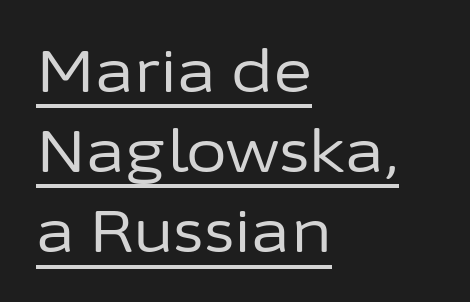
{"serif": "no", "italic": "no", "bold": "no", "weight": "regular", "width": "normal", "stroke_contrast": "low", "x_height": "medium", "monospaced": "no", "underline": "yes", "align": "left", "line_spacing": "normal", "line_spacing_ratio": 1.36, "letter_spacing": "normal", "letter_spacing_em": 0.0, "glyph_px": 59}
